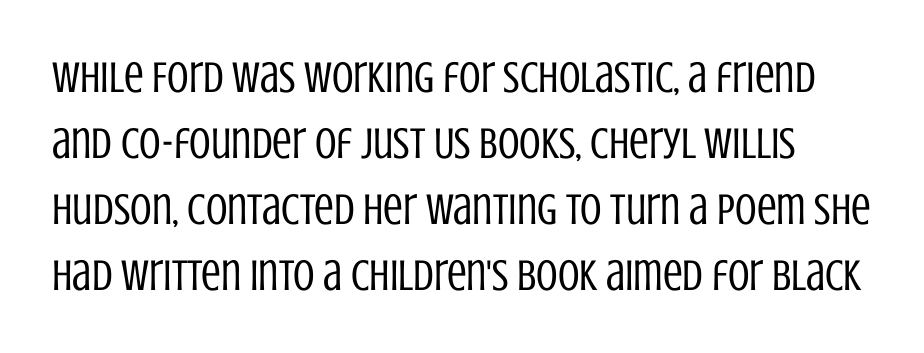
Q: Is the text bold? A: No.
Q: Is the text italic (slanted)? A: No, it is upright.
Q: Is the typeface a serif or a sans-serif typeface? A: Sans-serif.
Q: Is the text underlined? A: No.
Q: Is the spacing between letters normal or unusually wide? A: Normal.
Q: Is the spacing between lines tight, normal or loose? A: Normal.
Q: Width (condensed, normal, or wide)? A: Condensed.
Q: Stroke contrast? A: Low.
Q: x-height? A: Large.
Q: Monospaced? A: No.
